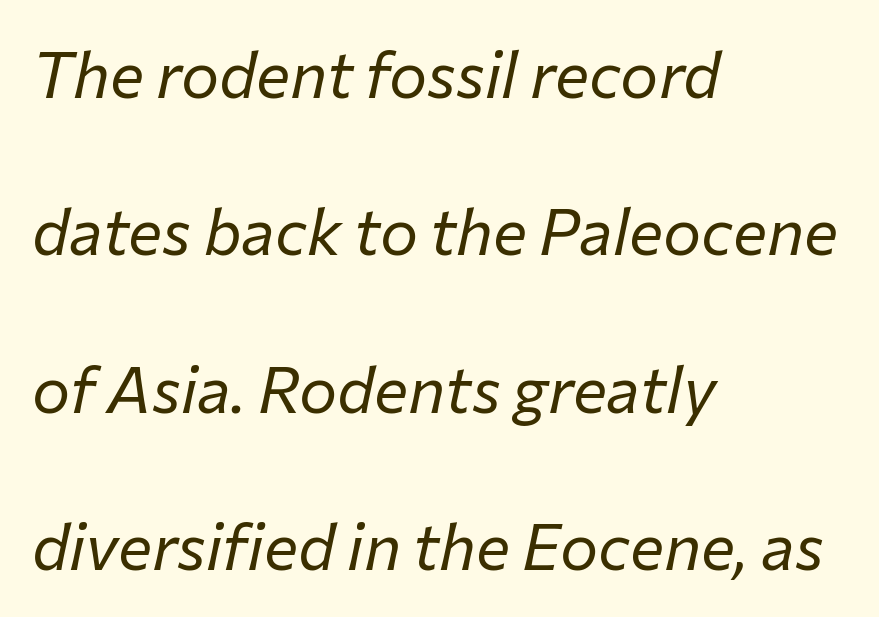
{"italic": "yes", "lean": "right", "slant_degrees": 12, "bold": "no", "weight": "regular", "width": "normal", "stroke_contrast": "low", "x_height": "medium", "monospaced": "no", "underline": "no", "align": "left", "line_spacing": "loose", "line_spacing_ratio": 2.46, "letter_spacing": "normal", "letter_spacing_em": 0.0, "glyph_px": 64}
